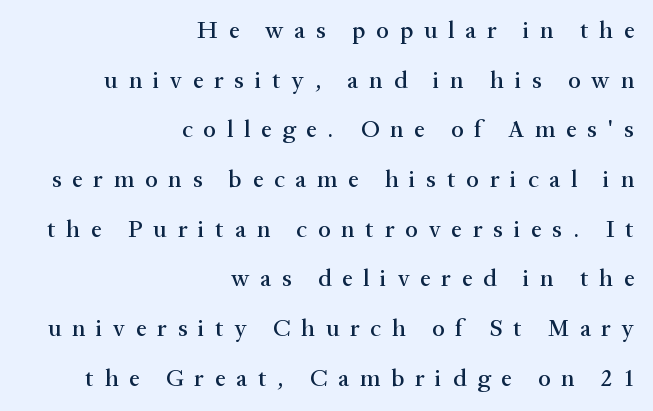
{"italic": "no", "underline": "no", "align": "right", "line_spacing": "loose", "line_spacing_ratio": 2.07, "letter_spacing": "wide", "letter_spacing_em": 0.45, "glyph_px": 24}
